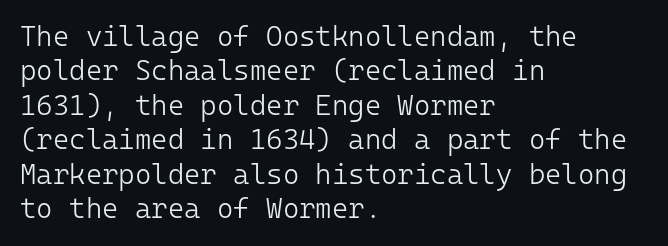
{"serif": "no", "italic": "no", "bold": "no", "weight": "light", "width": "normal", "stroke_contrast": "low", "x_height": "medium", "monospaced": "yes", "underline": "no", "align": "left", "line_spacing_ratio": 1.23, "letter_spacing": "normal", "letter_spacing_em": 0.0, "glyph_px": 28}
